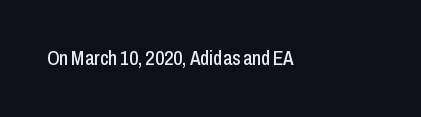
{"italic": "no", "underline": "no", "letter_spacing": "normal", "letter_spacing_em": 0.0, "glyph_px": 20}
